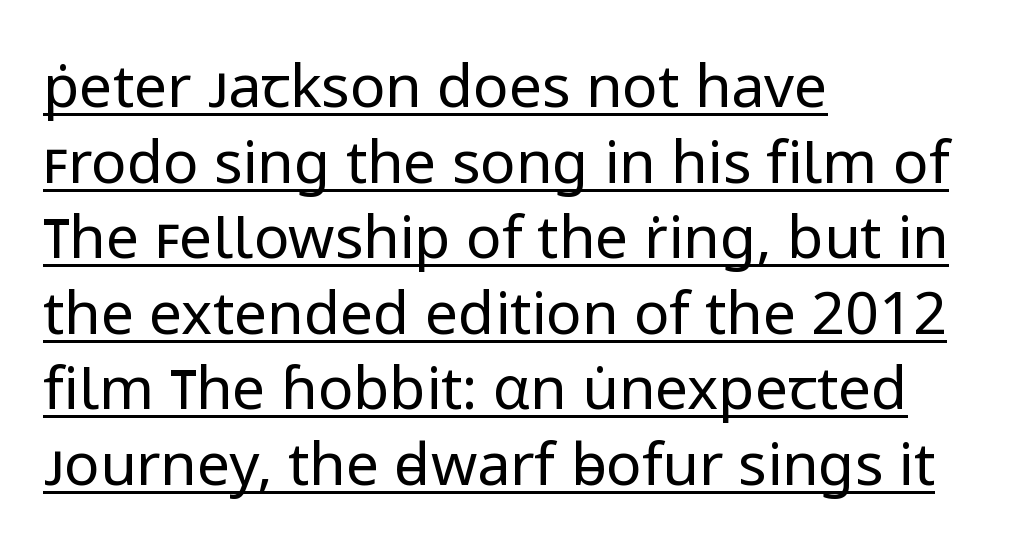
Layout note: lines flush left. These lines are rendered in a variable-pitch font. Observe the ordinary spacing: letters are neighbours, not strangers. Rendered with straight, roman letterforms.
